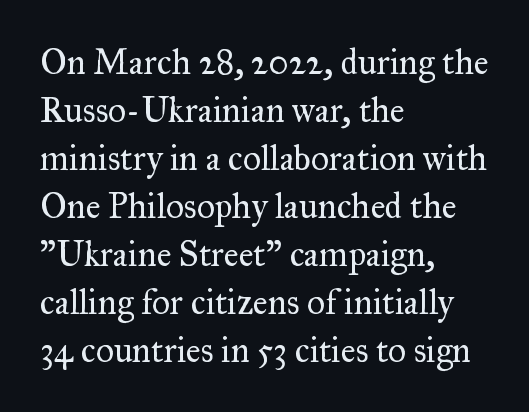
The image shows 35 px regular-weight serif type, upright; set left-aligned, normal line spacing (1.37x), normal letter spacing, not underlined; medium stroke contrast and a small x-height.
